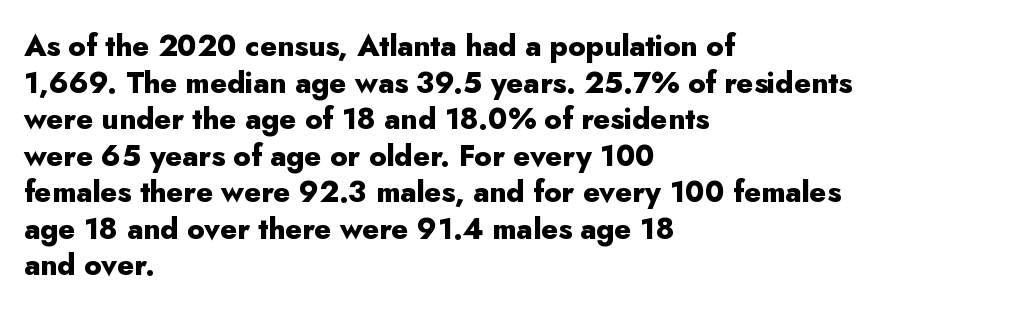
You could not count columns in this text — the font is proportionally spaced. The passage shown is typeset with a sans-serif family. The rows are spaced the way most documents space them. The gaps between neighbouring characters are ordinary and unremarkable. Unlike italic type, these characters show no tilt at all.
